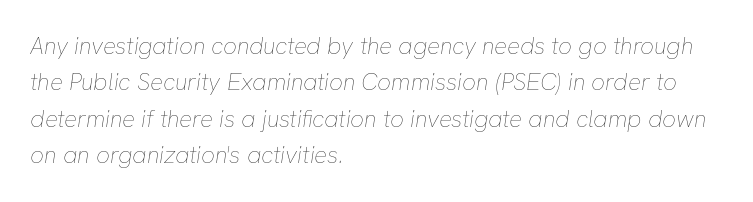
{"italic": "yes", "lean": "right", "slant_degrees": 8, "bold": "no", "underline": "no", "align": "left", "line_spacing": "normal", "line_spacing_ratio": 1.52, "letter_spacing": "normal", "letter_spacing_em": 0.0, "glyph_px": 24}
